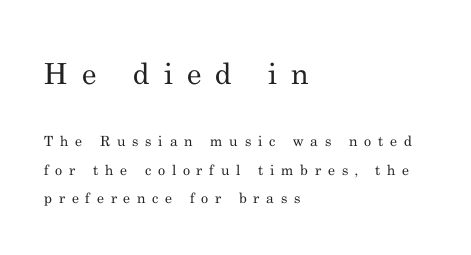
{"serif": "yes", "italic": "no", "bold": "no", "weight": "regular", "width": "normal", "stroke_contrast": "medium", "x_height": "small", "monospaced": "no", "underline": "no", "align": "left", "line_spacing": "loose", "line_spacing_ratio": 2.04, "letter_spacing": "wide", "letter_spacing_em": 0.48, "larger_block": "first", "size_ratio": 2.07, "glyph_px": 29}
